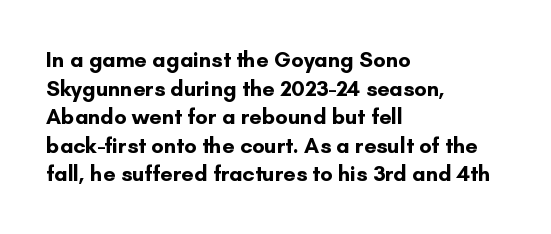
{"italic": "no", "bold": "yes", "underline": "no", "align": "left", "line_spacing": "normal", "line_spacing_ratio": 1.3, "letter_spacing": "normal", "letter_spacing_em": 0.0, "glyph_px": 22}
